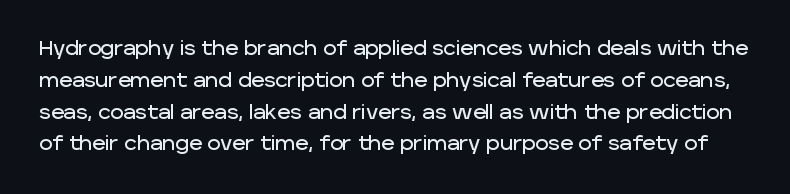
The rendering keeps characters at their native spacing. Vertically, the passage feels balanced, rows spaced as you'd expect. A typesetter would mark this as roman, not italic. Has an underline been added? It has not.
